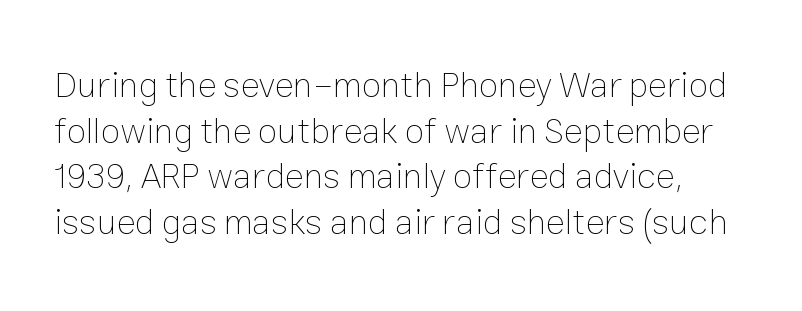
Q: Is the text bold? A: No.
Q: Is the text italic (slanted)? A: No, it is upright.
Q: Is the text underlined? A: No.
Q: Is the spacing between letters normal or unusually wide? A: Normal.
Q: Is the spacing between lines tight, normal or loose? A: Normal.
Q: Width (condensed, normal, or wide)? A: Normal.
Q: Stroke contrast? A: Low.
Q: x-height? A: Medium.
Q: Monospaced? A: No.
